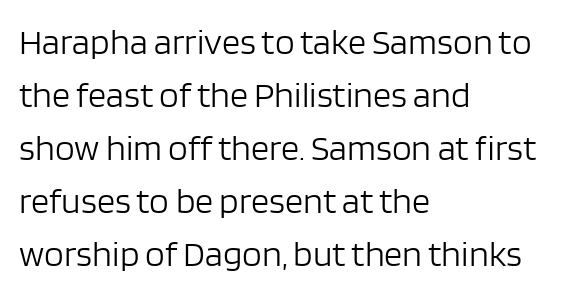
The image shows 36 px light sans-serif type, upright; set left-aligned, normal line spacing (1.47x), normal letter spacing, not underlined; low stroke contrast and a large x-height.
